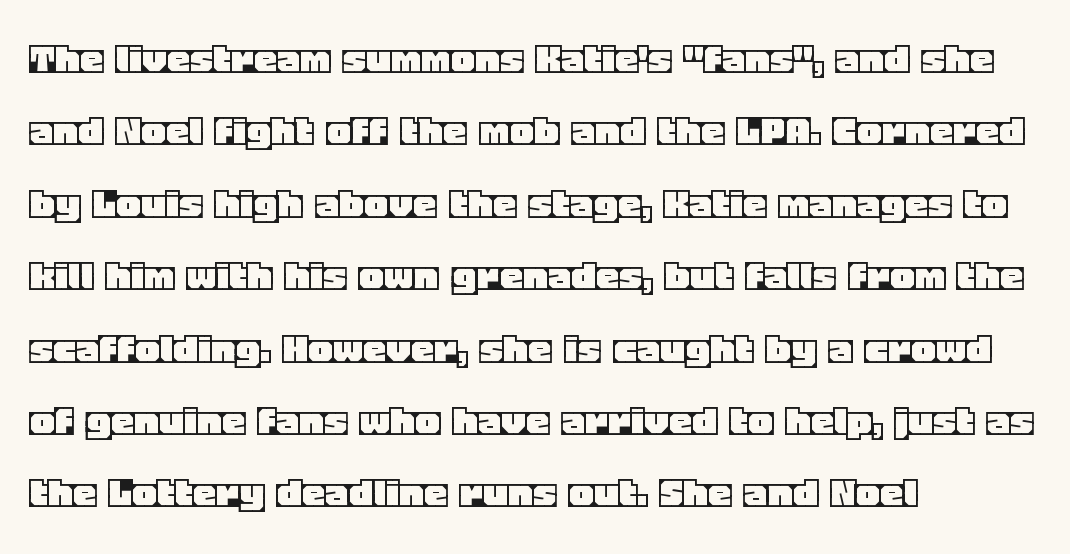
The image shows 47 px text type, upright; set left-aligned, normal line spacing (1.54x), normal letter spacing, not underlined; a large x-height.
